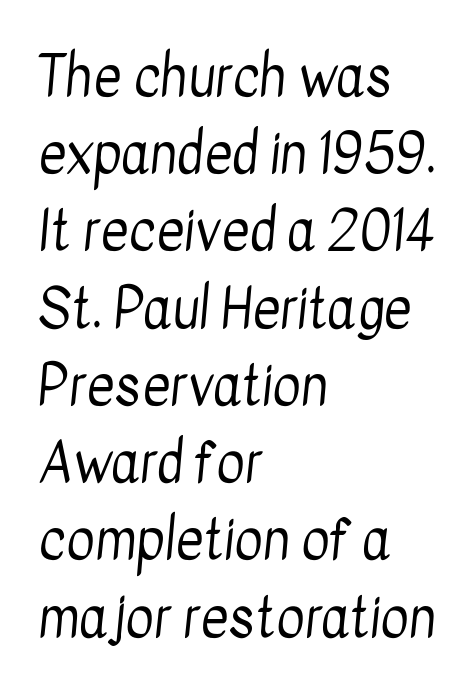
Look at the bottom of the vertical strokes: they stop flat, with no serifs. The rendering uses natural spacing where letterforms have individual widths. Between one letter and the next there's only the usual sliver of space. These lines stack with their left ends in a neat column. Nobody drew a line under any word here. The letterforms sit at book weight or below.
